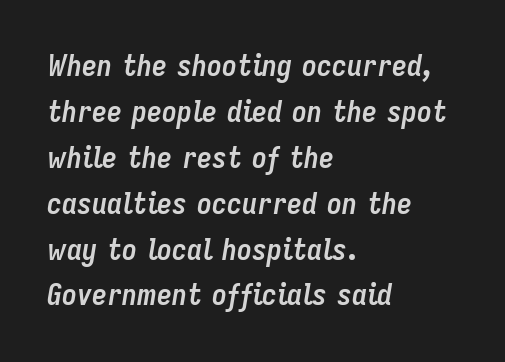
The image shows 30 px semibold, condensed type, italic (leaning right); set left-aligned, normal line spacing (1.53x), normal letter spacing, not underlined; low stroke contrast and a medium x-height.
